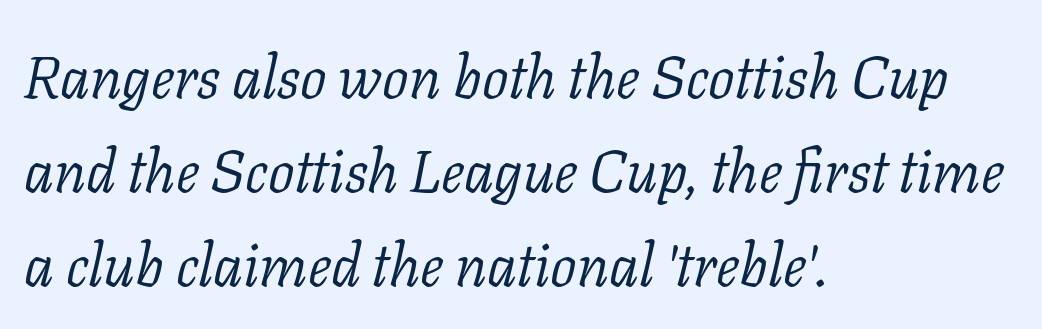
Q: Is the text bold? A: No.
Q: Is the text italic (slanted)? A: Yes, it leans right by about 11 degrees.
Q: Is the typeface a serif or a sans-serif typeface? A: Serif.
Q: Is the text underlined? A: No.
Q: How is the paragraph aligned? A: Left-aligned.
Q: Is the spacing between letters normal or unusually wide? A: Normal.
Q: Is the spacing between lines tight, normal or loose? A: Normal.
Q: Width (condensed, normal, or wide)? A: Normal.
Q: Stroke contrast? A: Low.
Q: x-height? A: Medium.
Q: Monospaced? A: No.
